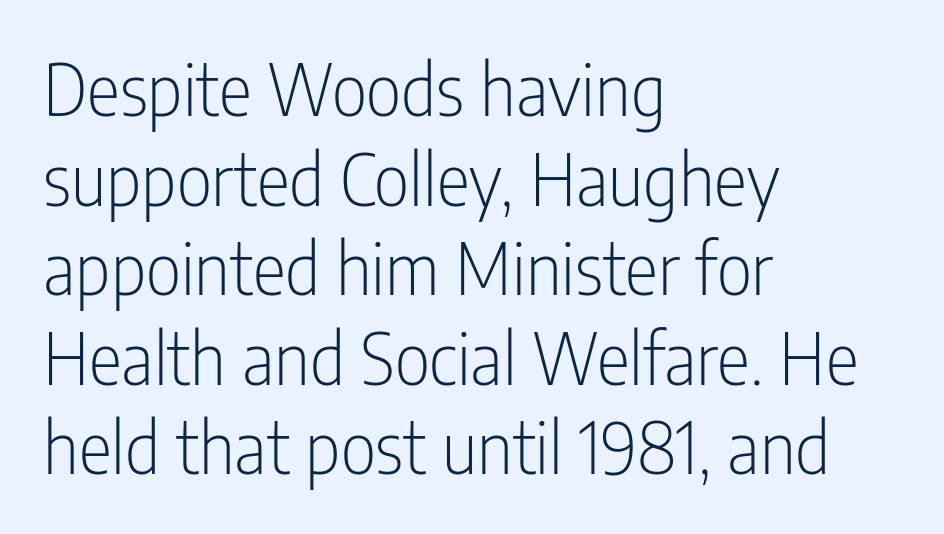
The image shows 70 px light, condensed sans-serif type, upright; set left-aligned, normal line spacing (1.28x), normal letter spacing, not underlined; low stroke contrast and a medium x-height.
